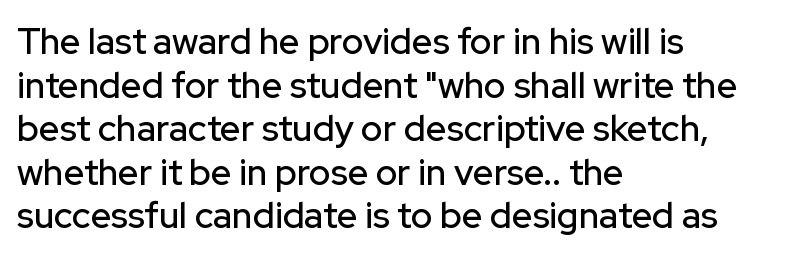
Examine the stroke ends and you'll find no serifs. This sample has the flowing, uneven cadence of proportional lettering. In terms of posture, this sample is upright. The rag falls on the right side of this text block. Inter-character spacing is left at the font's built-in metrics.
